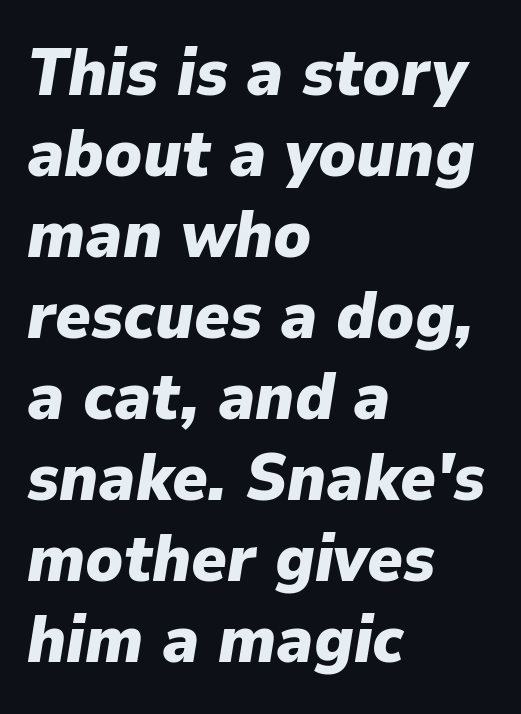
Q: Is the text bold? A: Yes.
Q: Is the text italic (slanted)? A: Yes, it leans right by about 9 degrees.
Q: Is the text underlined? A: No.
Q: How is the paragraph aligned? A: Left-aligned.
Q: Is the spacing between letters normal or unusually wide? A: Normal.
Q: Width (condensed, normal, or wide)? A: Normal.
Q: Stroke contrast? A: Low.
Q: x-height? A: Medium.
Q: Monospaced? A: No.
